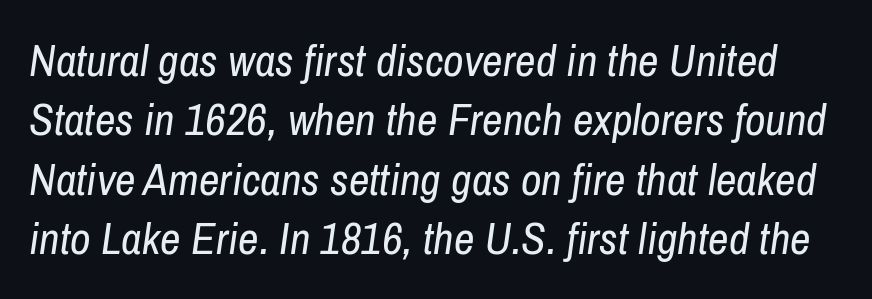
{"italic": "yes", "lean": "right", "slant_degrees": 8, "bold": "no", "weight": "regular", "width": "condensed", "stroke_contrast": "low", "x_height": "medium", "monospaced": "no", "underline": "no", "line_spacing": "normal", "line_spacing_ratio": 1.32, "letter_spacing": "normal", "letter_spacing_em": 0.0, "glyph_px": 45}
